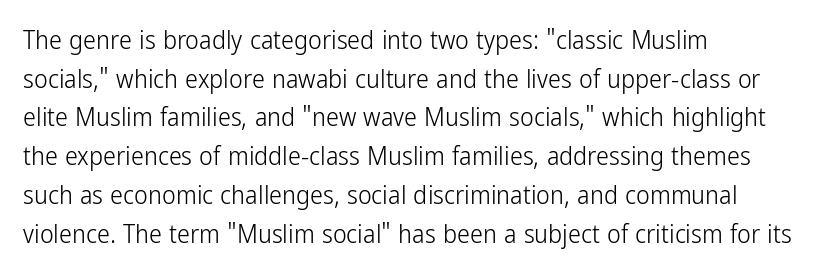
Posture: vertical. The weight tops out at a normal text grade. Words appear dense and cohesive because spacing is normal. If you drew a ruler down the left edge, every line would touch it. Line spacing here is normal. Underline: absent.
